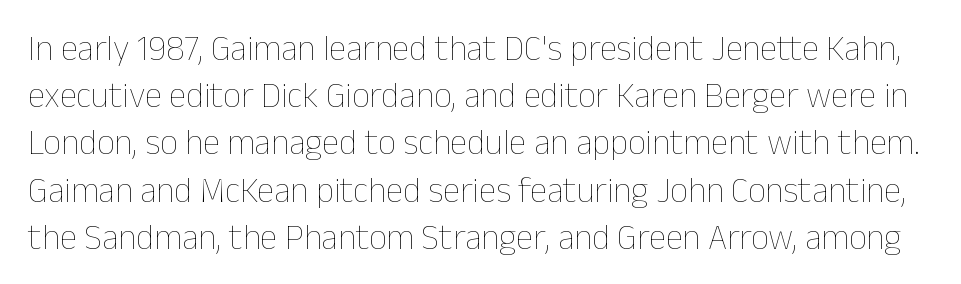
{"italic": "no", "bold": "no", "weight": "thin", "width": "normal", "stroke_contrast": "low", "x_height": "medium", "monospaced": "no", "underline": "no", "line_spacing": "normal", "line_spacing_ratio": 1.35, "letter_spacing": "normal", "letter_spacing_em": 0.0, "glyph_px": 35}
